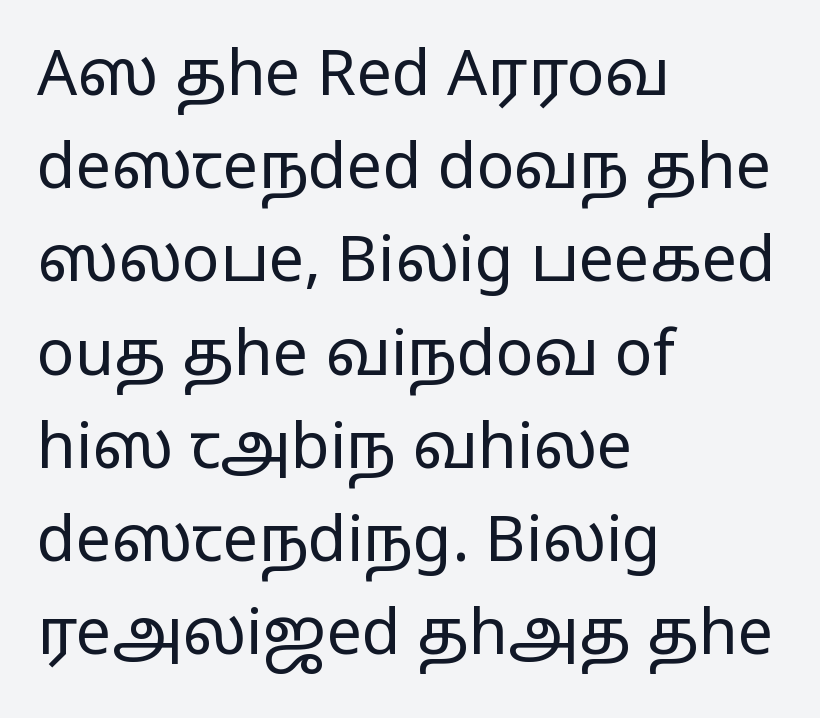
Q: Is the text bold? A: No.
Q: Is the text italic (slanted)? A: No, it is upright.
Q: Is the typeface a serif or a sans-serif typeface? A: Sans-serif.
Q: Is the text underlined? A: No.
Q: How is the paragraph aligned? A: Left-aligned.
Q: Is the spacing between letters normal or unusually wide? A: Normal.
Q: Is the spacing between lines tight, normal or loose? A: Normal.
Q: Width (condensed, normal, or wide)? A: Wide.
Q: Stroke contrast? A: Low.
Q: x-height? A: Medium.
Q: Monospaced? A: No.
